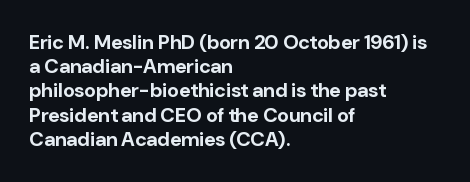
Q: Is the text bold? A: Yes.
Q: Is the text italic (slanted)? A: No, it is upright.
Q: Is the text underlined? A: No.
Q: How is the paragraph aligned? A: Left-aligned.
Q: Is the spacing between letters normal or unusually wide? A: Normal.
